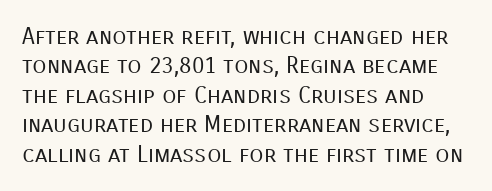
The image shows 23 px text type, upright; set left-aligned, normal line spacing (1.28x), normal letter spacing, not underlined.
